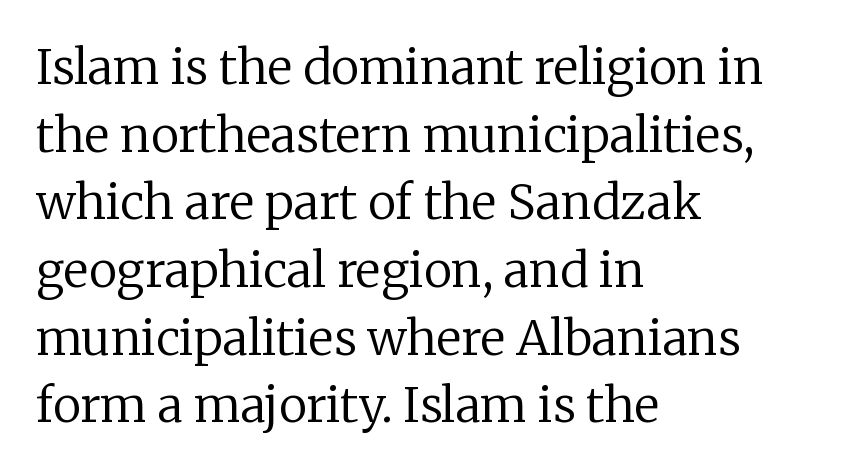
Q: Is the text bold? A: No.
Q: Is the text italic (slanted)? A: No, it is upright.
Q: Is the typeface a serif or a sans-serif typeface? A: Serif.
Q: Is the text underlined? A: No.
Q: How is the paragraph aligned? A: Left-aligned.
Q: Is the spacing between letters normal or unusually wide? A: Normal.
Q: Is the spacing between lines tight, normal or loose? A: Normal.
Q: Width (condensed, normal, or wide)? A: Normal.
Q: Stroke contrast? A: Low.
Q: x-height? A: Medium.
Q: Monospaced? A: No.
